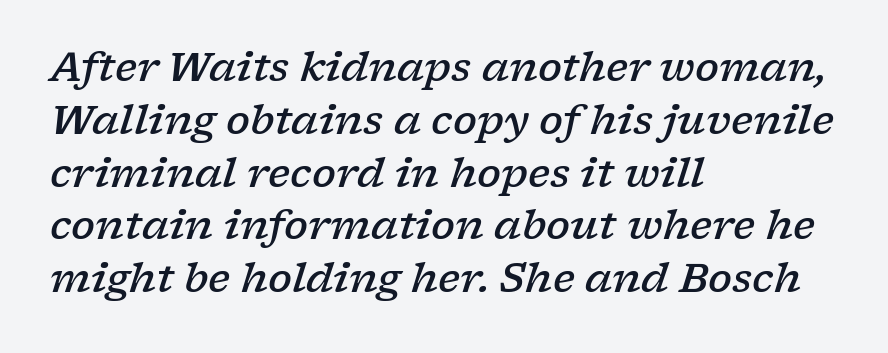
Q: Is the text bold? A: Semi-bold.
Q: Is the text italic (slanted)? A: Yes, it leans right by about 17 degrees.
Q: Is the typeface a serif or a sans-serif typeface? A: Serif.
Q: Is the text underlined? A: No.
Q: How is the paragraph aligned? A: Left-aligned.
Q: Is the spacing between letters normal or unusually wide? A: Normal.
Q: Is the spacing between lines tight, normal or loose? A: Normal.
Q: Width (condensed, normal, or wide)? A: Wide.
Q: Stroke contrast? A: Low.
Q: x-height? A: Medium.
Q: Monospaced? A: No.
